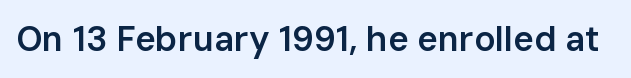
{"serif": "no", "italic": "no", "bold": "semi", "weight": "semibold", "width": "normal", "stroke_contrast": "low", "x_height": "medium", "monospaced": "no", "underline": "no", "letter_spacing": "normal", "letter_spacing_em": 0.0, "glyph_px": 35}
